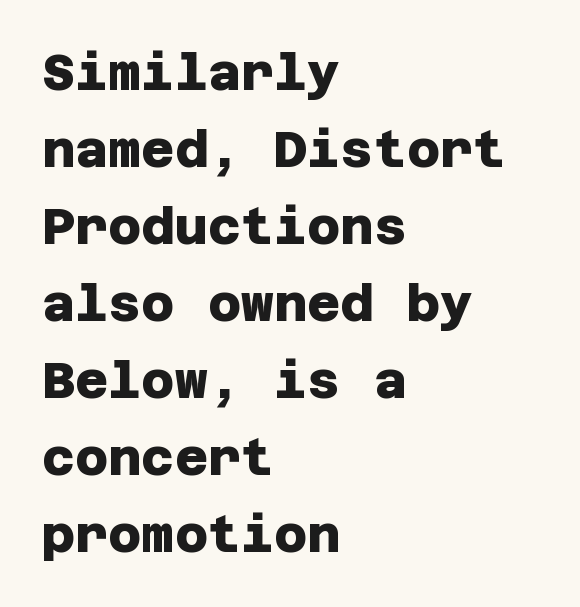
The image shows 51 px heavy sans-serif type; set left-aligned, normal line spacing (1.51x), normal letter spacing, not underlined; low stroke contrast and a large x-height.
